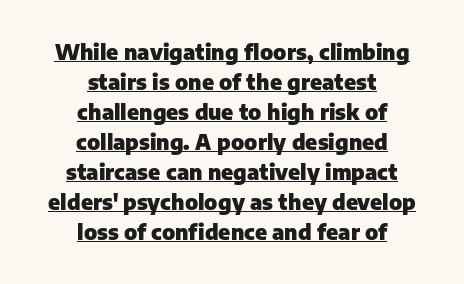
{"italic": "no", "bold": "yes", "underline": "yes", "align": "center", "line_spacing": "normal", "line_spacing_ratio": 1.43, "letter_spacing": "normal", "letter_spacing_em": 0.0, "glyph_px": 21}
